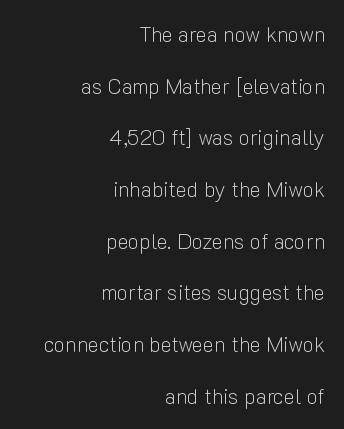
Nobody touched the tracking dial on this one. Posture: straight, roman, zero tilt. On a weight scale, this lands at 450 or below. Widely set lines give the paragraph a tall, airy silhouette. No word sits above an underline. Notice how the passage keeps a crisp vertical edge on the right only.
